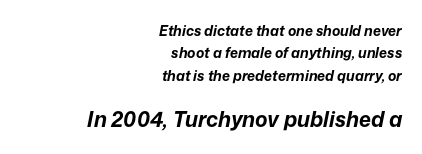
The image shows 21 px bold type, italic (leaning right); set right-aligned, normal line spacing (1.59x), normal letter spacing, not underlined; the second (bottom) block is 1.5x larger.
